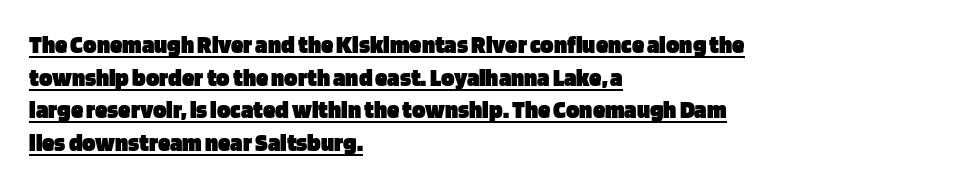
{"italic": "no", "bold": "yes", "underline": "yes", "align": "left", "line_spacing": "normal", "line_spacing_ratio": 1.31, "letter_spacing": "normal", "letter_spacing_em": 0.0, "glyph_px": 25}
